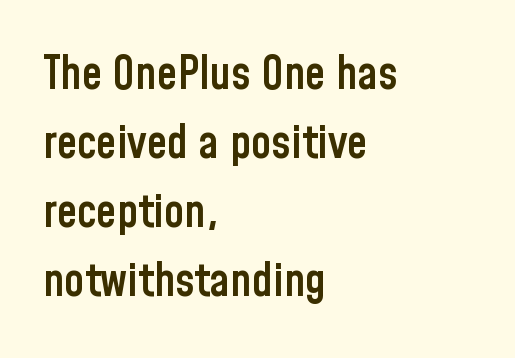
The image shows 46 px semibold, condensed sans-serif type, upright; set left-aligned, normal line spacing (1.5x), normal letter spacing, not underlined; low stroke contrast and a medium x-height.
